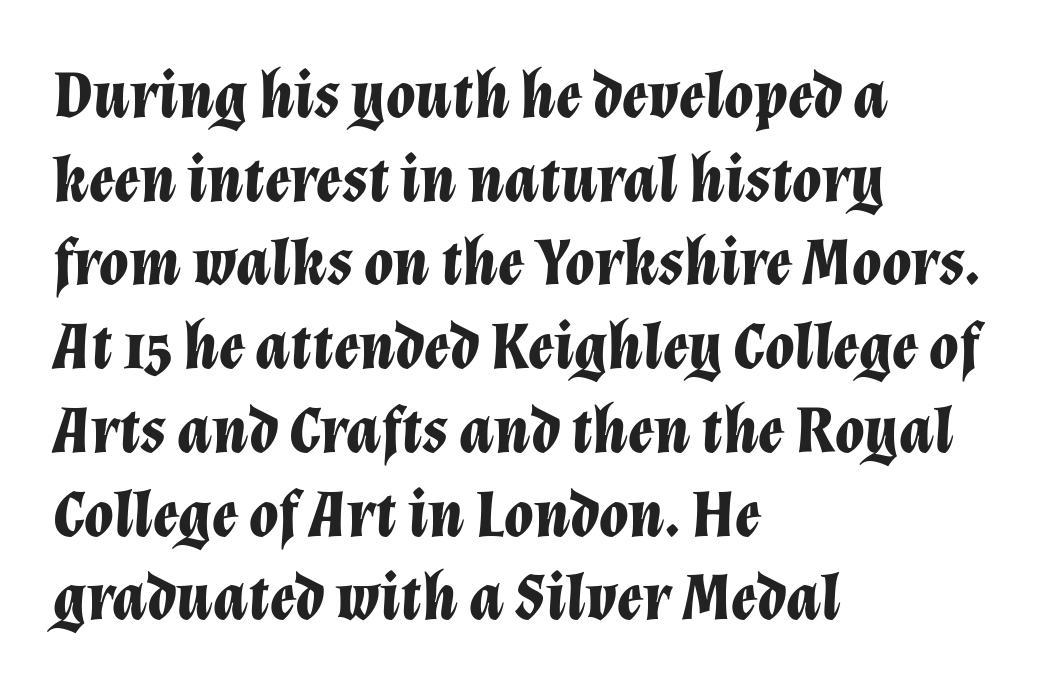
The image shows 67 px bold type, italic (leaning right); set left-aligned, normal line spacing (1.25x), normal letter spacing, not underlined; low stroke contrast and a medium x-height.
